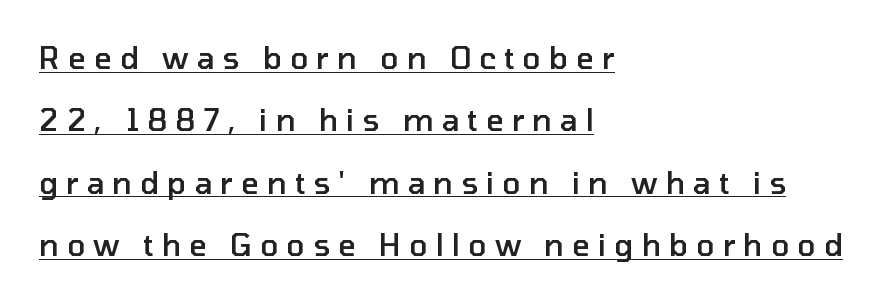
{"serif": "no", "italic": "no", "bold": "semi", "weight": "semibold", "width": "normal", "stroke_contrast": "low", "x_height": "medium", "monospaced": "no", "underline": "yes", "align": "left", "line_spacing": "loose", "line_spacing_ratio": 2.08, "letter_spacing": "wide", "letter_spacing_em": 0.27, "glyph_px": 30}
